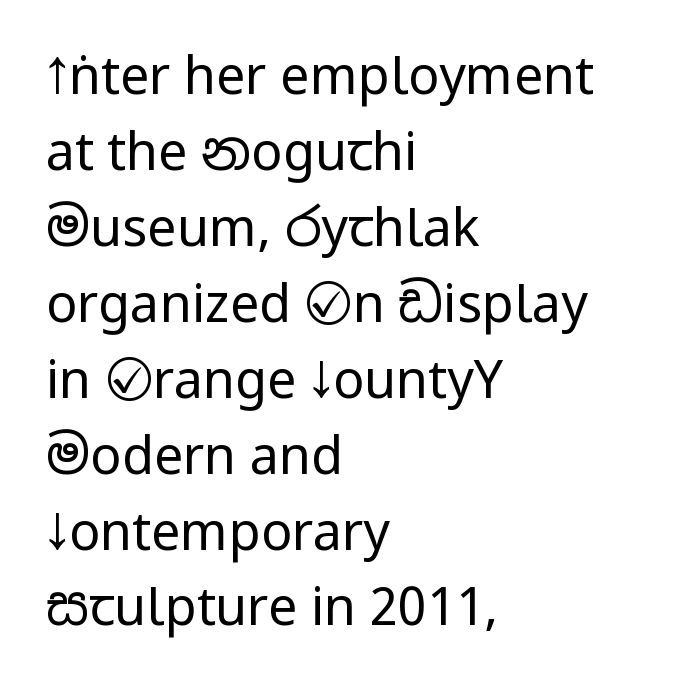
Q: Is the text bold? A: No.
Q: Is the text italic (slanted)? A: No, it is upright.
Q: Is the typeface a serif or a sans-serif typeface? A: Sans-serif.
Q: Is the text underlined? A: No.
Q: How is the paragraph aligned? A: Left-aligned.
Q: Is the spacing between letters normal or unusually wide? A: Normal.
Q: Is the spacing between lines tight, normal or loose? A: Normal.
Q: Width (condensed, normal, or wide)? A: Condensed.
Q: Stroke contrast? A: Low.
